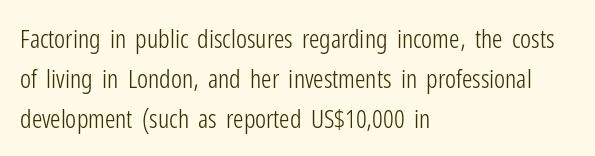
Nobody touched the tracking dial on this one. Line starts are locked; line ends wander. The block of text has a typical density, with ordinary space between rows. The glyphs are unaccompanied by any horizontal stroke below them. Notice how the stems are strictly vertical — no italics here. These glyphs show unthickened strokes, regular width or finer.
